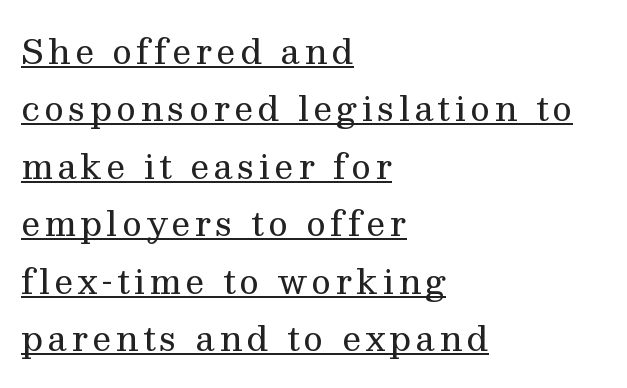
Q: Is the text bold? A: No.
Q: Is the text italic (slanted)? A: No, it is upright.
Q: Is the typeface a serif or a sans-serif typeface? A: Serif.
Q: Is the text underlined? A: Yes.
Q: How is the paragraph aligned? A: Left-aligned.
Q: Is the spacing between lines tight, normal or loose? A: Normal.
Q: Width (condensed, normal, or wide)? A: Normal.
Q: Stroke contrast? A: Medium.
Q: x-height? A: Medium.
Q: Monospaced? A: No.
